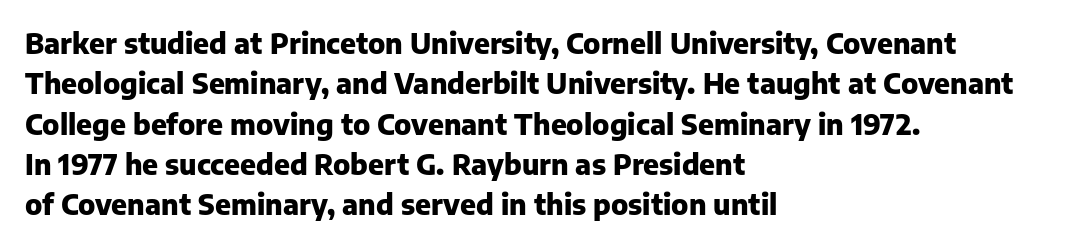
The image shows 28 px heavy sans-serif type, upright; set left-aligned, normal line spacing (1.44x), normal letter spacing, not underlined; low stroke contrast and a medium x-height.
